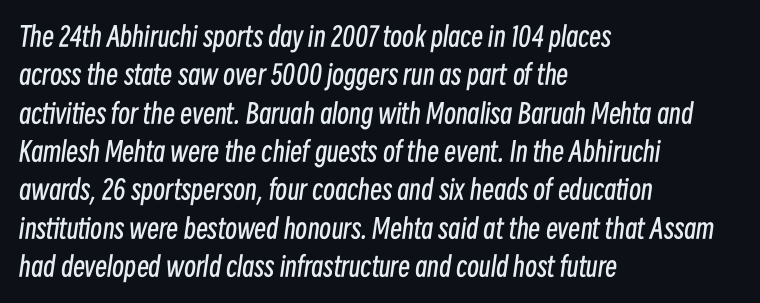
{"italic": "yes", "lean": "right", "slant_degrees": 8, "bold": "no", "underline": "no", "align": "left", "line_spacing": "normal", "line_spacing_ratio": 1.42, "letter_spacing": "normal", "letter_spacing_em": 0.0, "glyph_px": 27}
